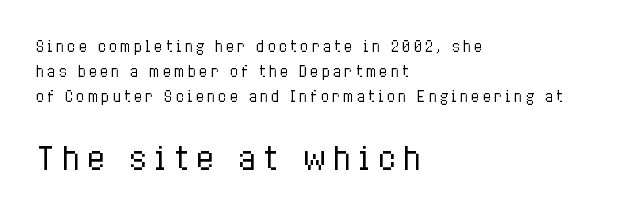
Q: Is the text bold? A: No.
Q: Is the text italic (slanted)? A: No, it is upright.
Q: Is the text underlined? A: No.
Q: How is the paragraph aligned? A: Left-aligned.
Q: Is the spacing between letters normal or unusually wide? A: Unusually wide.
Q: Which block of text is set in a larger size, the first (top) or the second (bottom)? A: The second (bottom) one.
Q: Width (condensed, normal, or wide)? A: Condensed.
Q: Stroke contrast? A: Low.
Q: x-height? A: Medium.
Q: Monospaced? A: No.
